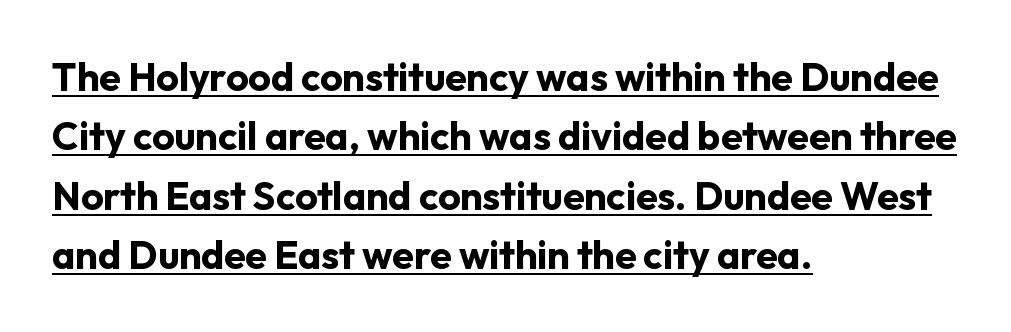
Q: Is the text bold? A: Yes.
Q: Is the text italic (slanted)? A: No, it is upright.
Q: Is the typeface a serif or a sans-serif typeface? A: Sans-serif.
Q: Is the text underlined? A: Yes.
Q: How is the paragraph aligned? A: Left-aligned.
Q: Is the spacing between letters normal or unusually wide? A: Normal.
Q: Is the spacing between lines tight, normal or loose? A: Normal.
Q: Width (condensed, normal, or wide)? A: Normal.
Q: Stroke contrast? A: Low.
Q: x-height? A: Medium.
Q: Monospaced? A: No.
